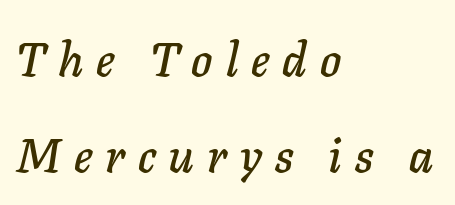
{"italic": "yes", "lean": "right", "slant_degrees": 11, "width": "normal", "stroke_contrast": "low", "x_height": "medium", "monospaced": "no", "underline": "no", "align": "left", "line_spacing": "loose", "line_spacing_ratio": 2.01, "letter_spacing": "wide", "letter_spacing_em": 0.27, "glyph_px": 48}
